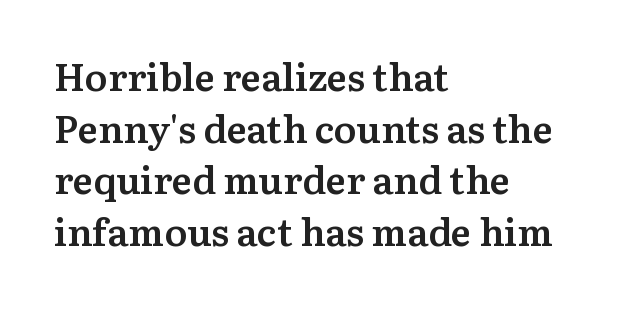
Q: Is the text bold? A: Semi-bold.
Q: Is the text italic (slanted)? A: No, it is upright.
Q: Is the typeface a serif or a sans-serif typeface? A: Serif.
Q: Is the text underlined? A: No.
Q: How is the paragraph aligned? A: Left-aligned.
Q: Is the spacing between letters normal or unusually wide? A: Normal.
Q: Is the spacing between lines tight, normal or loose? A: Normal.
Q: Width (condensed, normal, or wide)? A: Normal.
Q: Stroke contrast? A: Medium.
Q: x-height? A: Medium.
Q: Monospaced? A: No.
